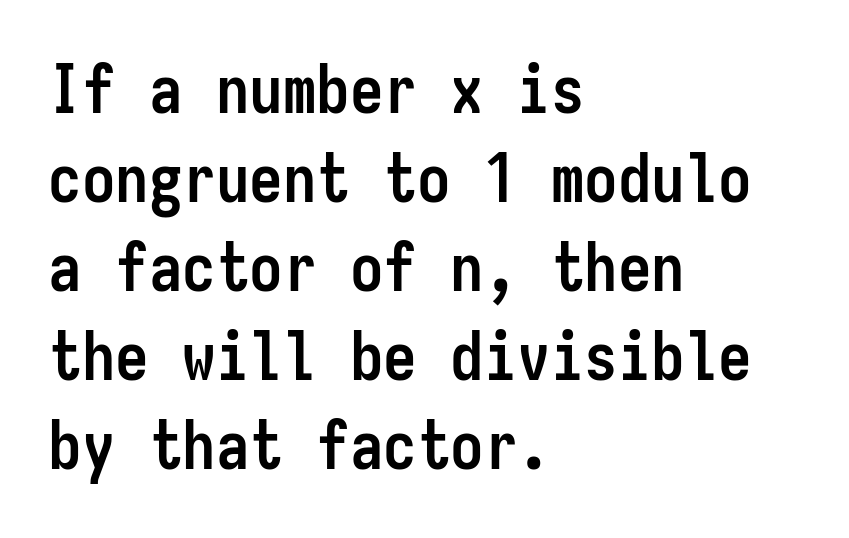
Here the designer chose a console-style face with uniform glyph widths. Whoever set this chose a conventional vertical rhythm. Between one letter and the next there's only the usual sliver of space. Every letter is thick-stroked: bold, no question.
